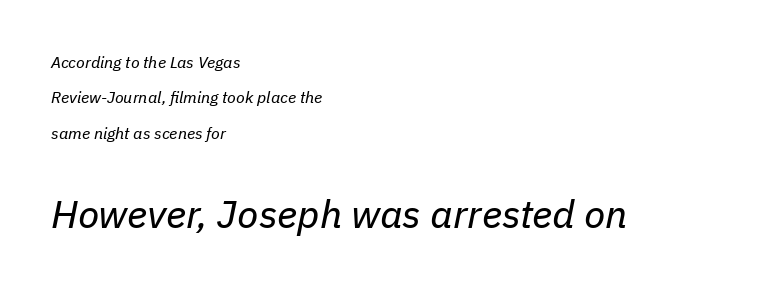
The image shows 39 px regular-weight type, italic (leaning right); set left-aligned, loose line spacing (2.21x), normal letter spacing, not underlined; the second (bottom) block is 2.44x larger; low stroke contrast and a medium x-height.
